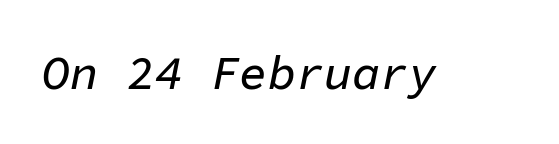
Type without underlining. Compared with ordinary roman type, these characters are visibly tilted. A typesetter would call this zero additional tracking. Here the designer chose a console-style face with uniform glyph widths.
